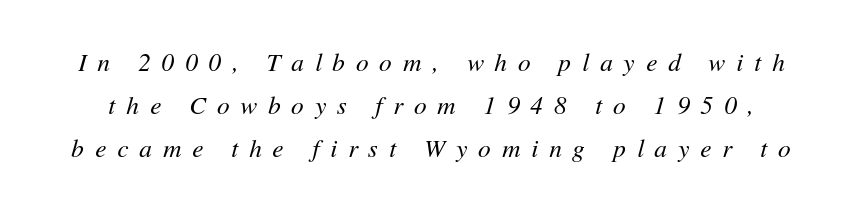
{"italic": "yes", "lean": "right", "slant_degrees": 11, "bold": "no", "underline": "no", "line_spacing_ratio": 1.72, "letter_spacing": "wide", "letter_spacing_em": 0.44, "glyph_px": 25}
